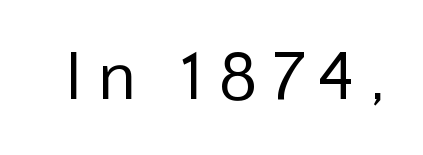
Q: Is the text bold? A: No.
Q: Is the text italic (slanted)? A: No, it is upright.
Q: Is the typeface a serif or a sans-serif typeface? A: Sans-serif.
Q: Is the text underlined? A: No.
Q: Width (condensed, normal, or wide)? A: Normal.
Q: Stroke contrast? A: Low.
Q: x-height? A: Medium.
Q: Monospaced? A: No.
